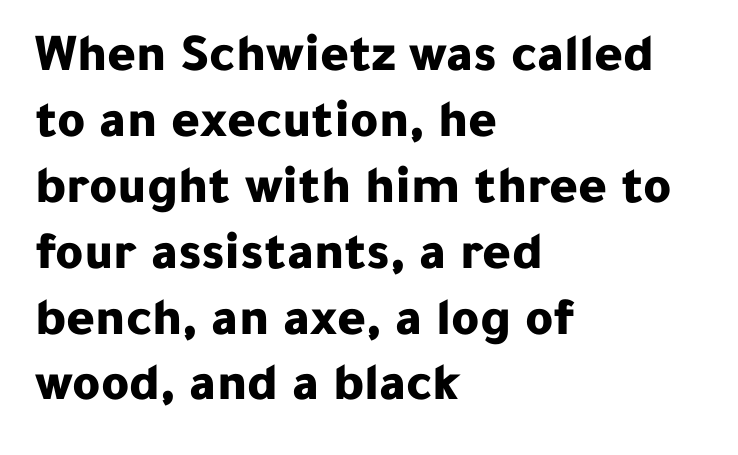
The image shows 54 px bold sans-serif type, upright; set left-aligned, line spacing 1.22x, normal letter spacing, not underlined; low stroke contrast and a medium x-height.
